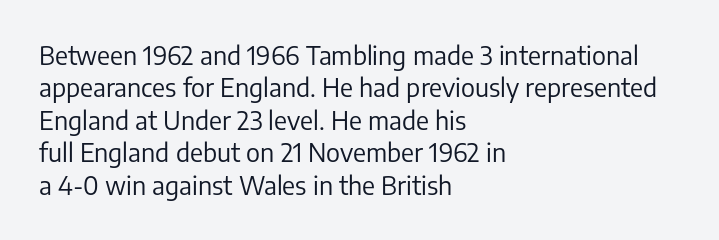
Q: Is the text bold? A: No.
Q: Is the text italic (slanted)? A: No, it is upright.
Q: Is the text underlined? A: No.
Q: How is the paragraph aligned? A: Left-aligned.
Q: Is the spacing between letters normal or unusually wide? A: Normal.
Q: Is the spacing between lines tight, normal or loose? A: Normal.
